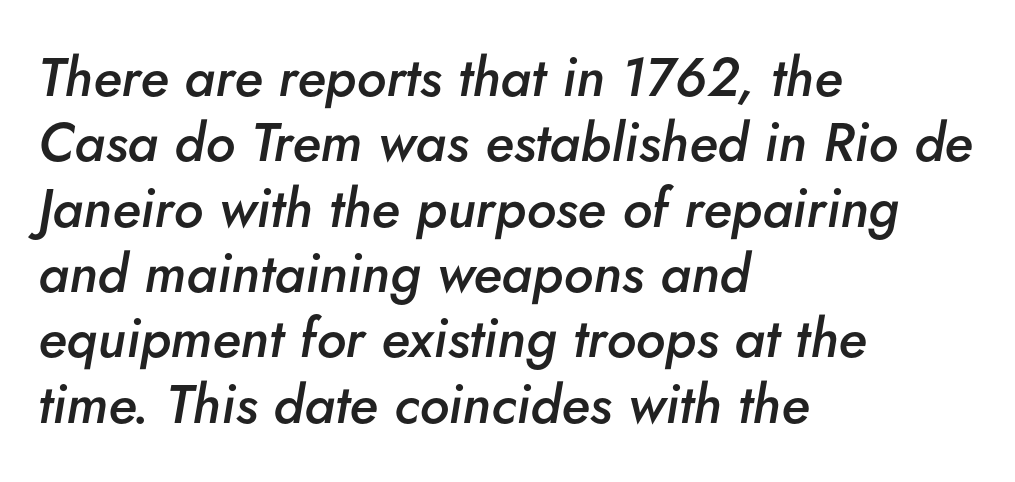
Q: Is the text bold? A: Semi-bold.
Q: Is the text italic (slanted)? A: Yes, it leans right by about 5 degrees.
Q: Is the text underlined? A: No.
Q: How is the paragraph aligned? A: Left-aligned.
Q: Is the spacing between letters normal or unusually wide? A: Normal.
Q: Width (condensed, normal, or wide)? A: Normal.
Q: Stroke contrast? A: Low.
Q: x-height? A: Small.
Q: Monospaced? A: No.
